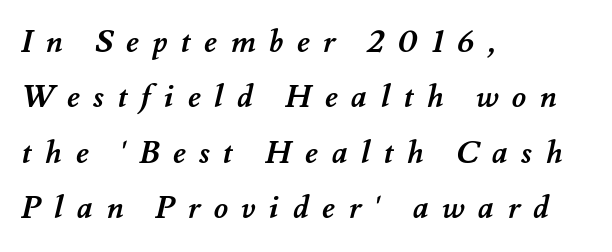
The image shows 31 px semibold type; set left-aligned, line spacing 1.79x, unusually wide letter spacing (+0.43 em), not underlined; medium stroke contrast and a small x-height.
